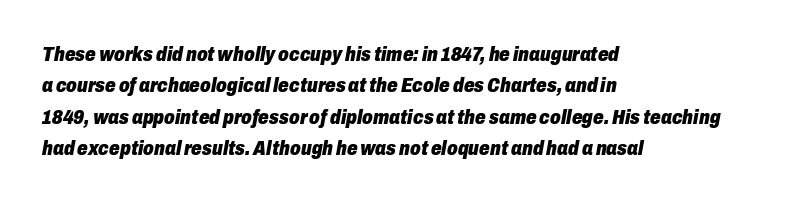
The image shows 21 px bold type, italic (leaning right); set left-aligned, normal line spacing (1.49x), normal letter spacing, not underlined.
